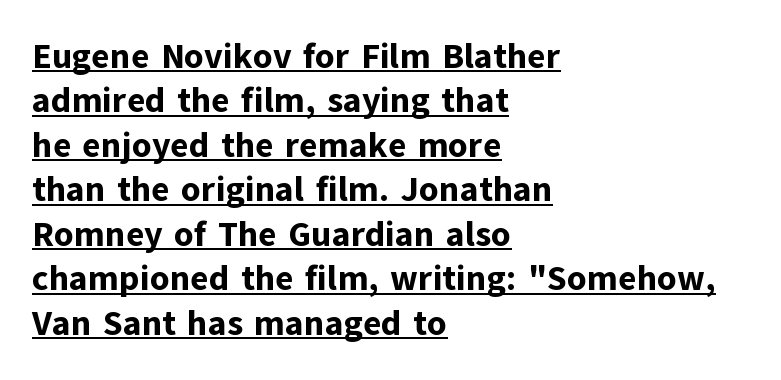
Every word sits above its own underline. This is heavy type, rendered in bold. Alignment: flush left. Rendered with straight, roman letterforms. In terms of letterform style, serifs are entirely absent. Compared with typical body copy, the letter spacing here is the same.
